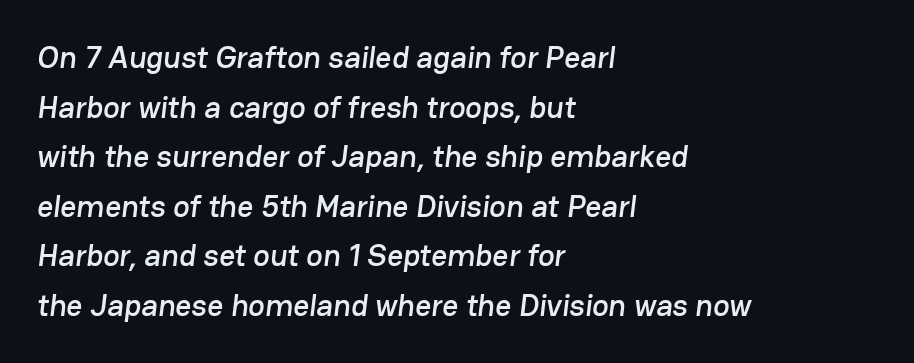
Typographically, this falls in the sans-serif category. Each new line begins a customary step beneath the previous one. The lines are quadded left. Plain, unruled lines of type.
